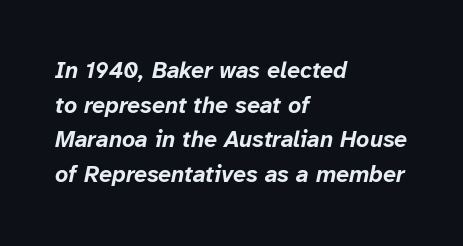
The image shows 23 px bold type, italic (leaning right); set left-aligned, normal line spacing (1.51x), normal letter spacing, not underlined.
